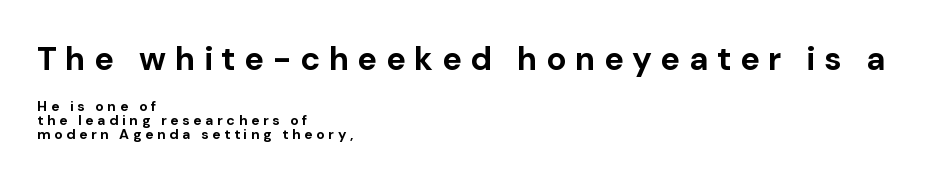
{"serif": "no", "italic": "no", "bold": "yes", "weight": "bold", "width": "normal", "stroke_contrast": "low", "x_height": "medium", "monospaced": "no", "underline": "no", "align": "left", "line_spacing": "tight", "line_spacing_ratio": 1.01, "letter_spacing": "wide", "letter_spacing_em": 0.26, "larger_block": "first", "size_ratio": 2.36, "glyph_px": 33}
